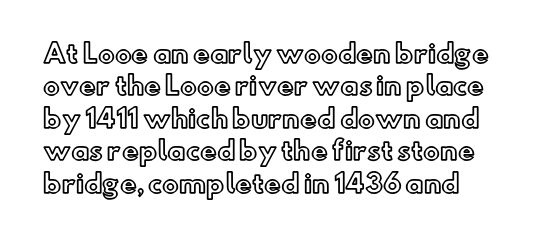
Unmarked baselines from the first word to the last. Quick note: not italic, upright. Each new line begins a customary step beneath the previous one. The rendering keeps characters at their native spacing.
